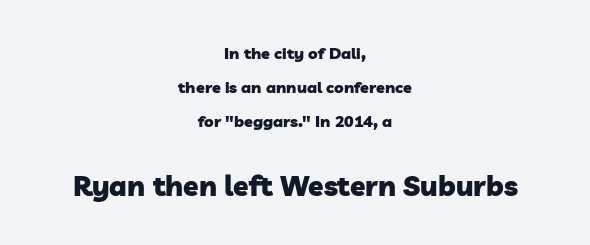
{"serif": "no", "bold": "yes", "weight": "heavy", "width": "normal", "stroke_contrast": "low", "x_height": "medium", "monospaced": "no", "underline": "no", "align": "center", "line_spacing": "loose", "line_spacing_ratio": 2.13, "letter_spacing": "normal", "letter_spacing_em": 0.0, "larger_block": "second", "size_ratio": 1.75, "glyph_px": 28}
